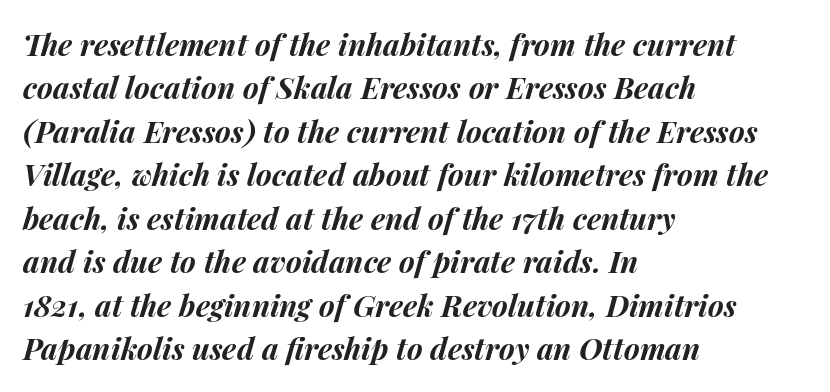
The block of text has a typical density, with ordinary space between rows. Pretty heavy lettering here — definitely bold. Any mark beneath the type? The region is blank. Think of a printed novel: that variable character pitch is what you see here. Would a proofreader flag this as italicized? Yes.
